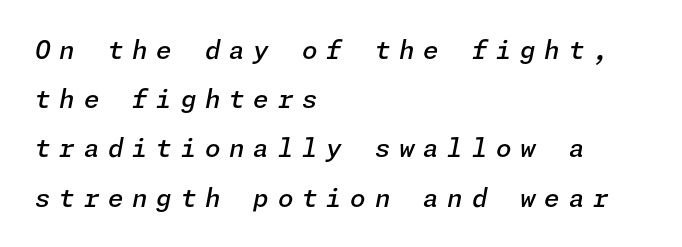
Looking at the ascenders, they clearly lean. Quick note: underline off. Airy leading. Compared with typical body copy, the letter spacing here is much looser.
